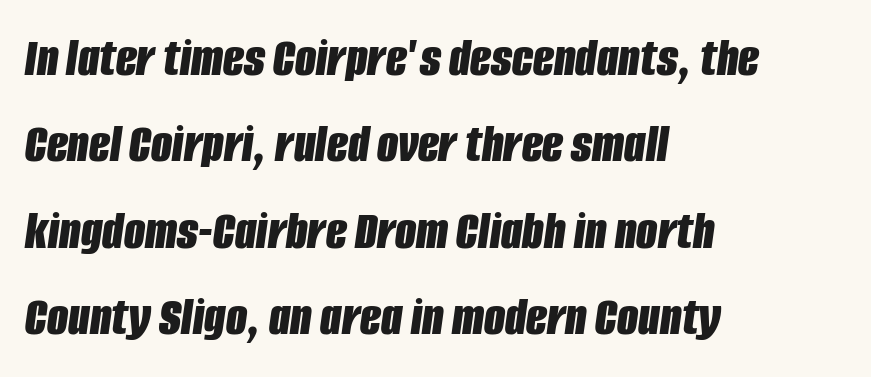
{"italic": "yes", "lean": "right", "slant_degrees": 8, "bold": "yes", "weight": "bold", "width": "condensed", "stroke_contrast": "low", "x_height": "large", "monospaced": "no", "underline": "no", "align": "left", "line_spacing": "normal", "line_spacing_ratio": 1.57, "letter_spacing": "normal", "letter_spacing_em": 0.0, "glyph_px": 55}
